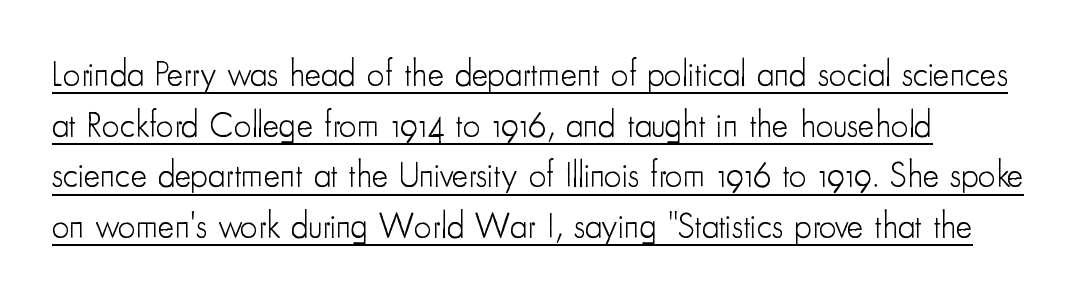
{"serif": "no", "italic": "no", "bold": "no", "weight": "light", "width": "condensed", "stroke_contrast": "low", "x_height": "small", "monospaced": "no", "underline": "yes", "line_spacing": "normal", "line_spacing_ratio": 1.45, "letter_spacing": "normal", "letter_spacing_em": 0.0, "glyph_px": 35}
